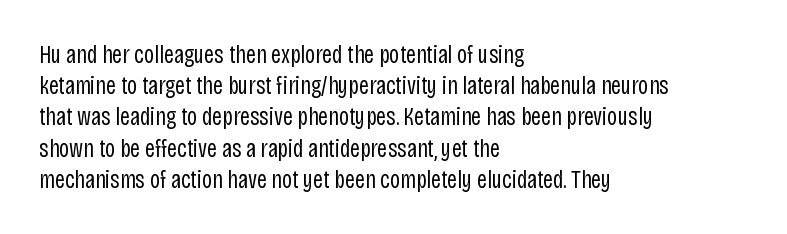
The image shows 25 px text type, upright; set left-aligned, normal line spacing (1.25x), normal letter spacing, not underlined.
